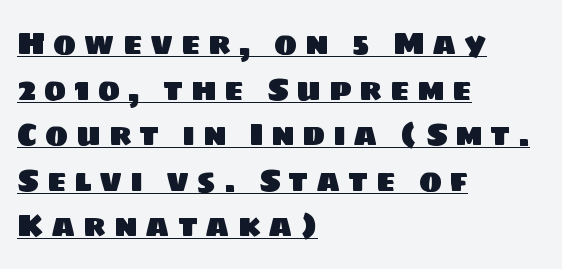
{"serif": "no", "width": "normal", "stroke_contrast": "low", "x_height": "large", "monospaced": "no", "underline": "yes", "align": "left", "line_spacing": "normal", "line_spacing_ratio": 1.47, "letter_spacing": "wide", "letter_spacing_em": 0.24, "glyph_px": 31}
